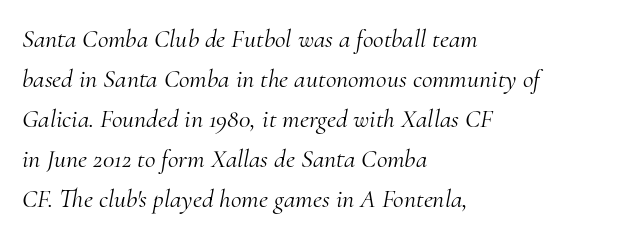
The image shows 26 px text type, italic (leaning right); set left-aligned, normal line spacing (1.54x), normal letter spacing, not underlined.
